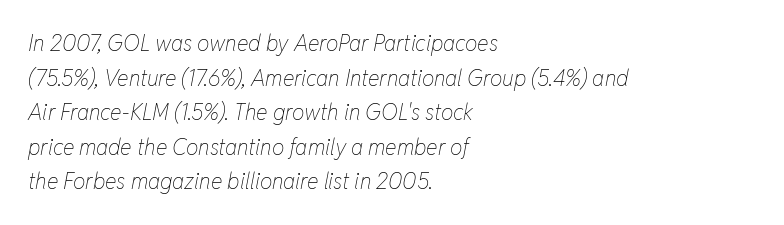
The image shows 22 px text type, italic (leaning right); set left-aligned, normal line spacing (1.57x), normal letter spacing, not underlined.
